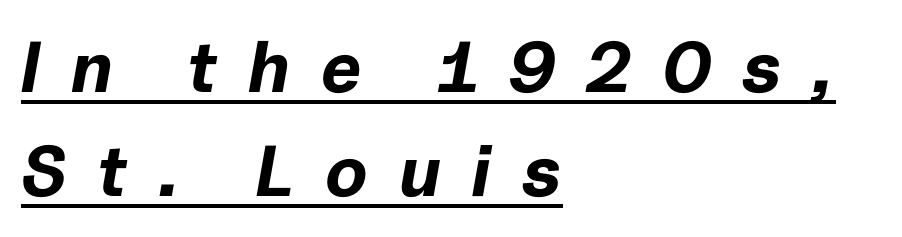
The glyphs have the mass of a bold cut. Here the glyphs are tracked loosely, breaking word shapes into spaced letters. This sample is left-justified, so line endings fall wherever the words run out. The rendering uses the underline text-decoration.
